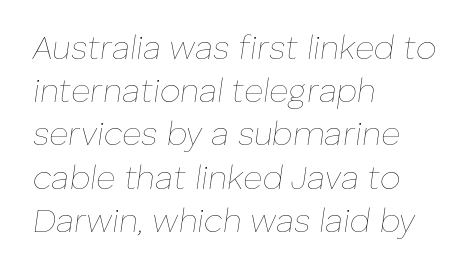
{"italic": "yes", "lean": "right", "slant_degrees": 8, "bold": "no", "weight": "thin", "width": "normal", "stroke_contrast": "low", "x_height": "medium", "monospaced": "no", "underline": "no", "align": "left", "line_spacing": "normal", "line_spacing_ratio": 1.31, "letter_spacing": "normal", "letter_spacing_em": 0.0, "glyph_px": 33}
